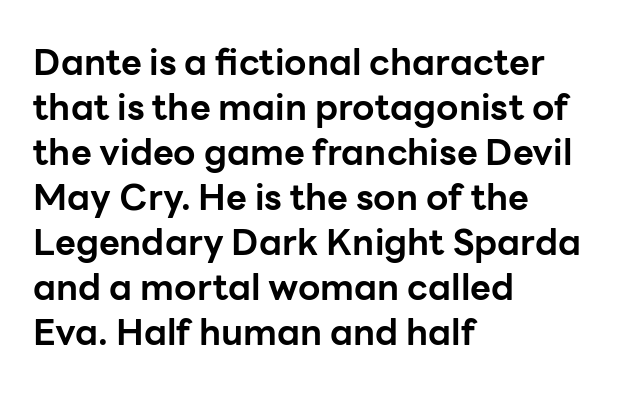
The image shows 36 px bold sans-serif type, upright; set left-aligned, normal line spacing (1.25x), normal letter spacing, not underlined; low stroke contrast and a medium x-height.
